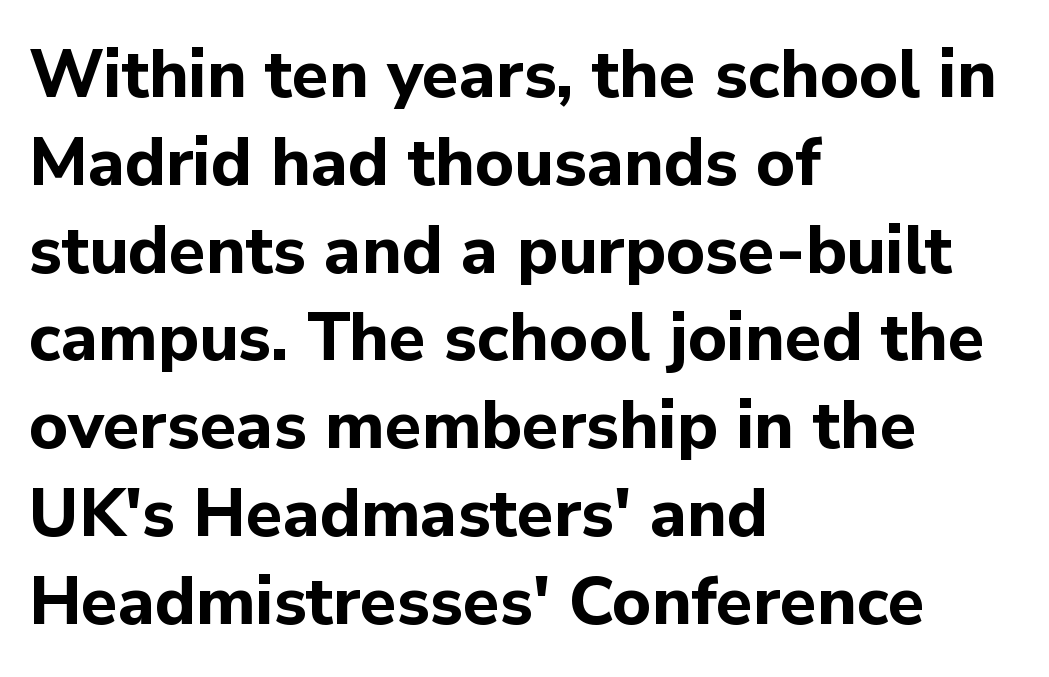
The image shows 67 px bold sans-serif type, upright; set left-aligned, normal line spacing (1.31x), normal letter spacing, not underlined; low stroke contrast and a medium x-height.
